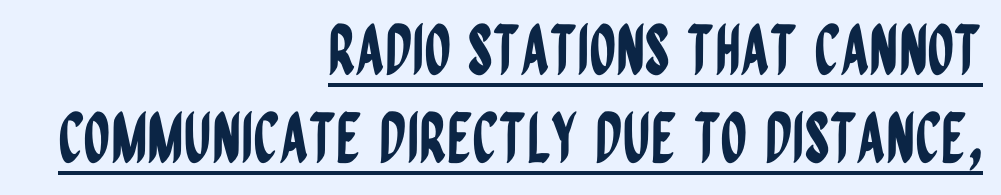
The image shows 68 px condensed sans-serif type, upright; set right-aligned, normal line spacing (1.29x), normal letter spacing, underlined; low stroke contrast and a large x-height.
